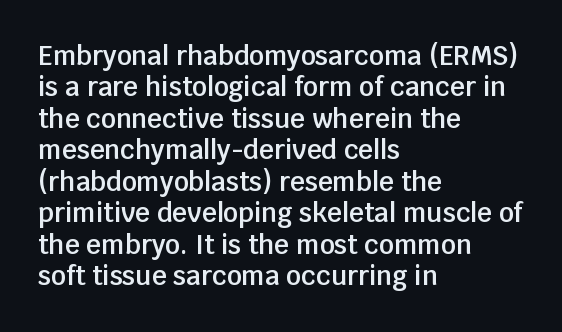
Q: Is the text bold? A: Semi-bold.
Q: Is the text italic (slanted)? A: No, it is upright.
Q: Is the text underlined? A: No.
Q: How is the paragraph aligned? A: Left-aligned.
Q: Is the spacing between letters normal or unusually wide? A: Normal.
